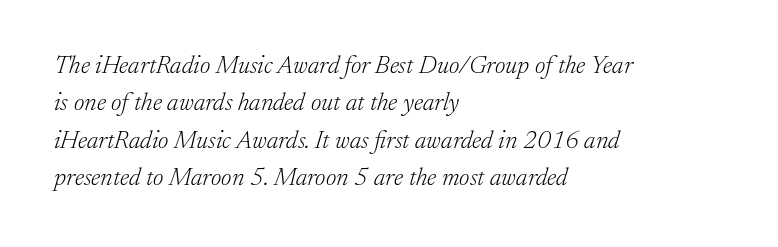
{"italic": "yes", "lean": "right", "slant_degrees": 17, "bold": "no", "underline": "no", "align": "left", "line_spacing": "normal", "line_spacing_ratio": 1.5, "letter_spacing": "normal", "letter_spacing_em": 0.0, "glyph_px": 25}
